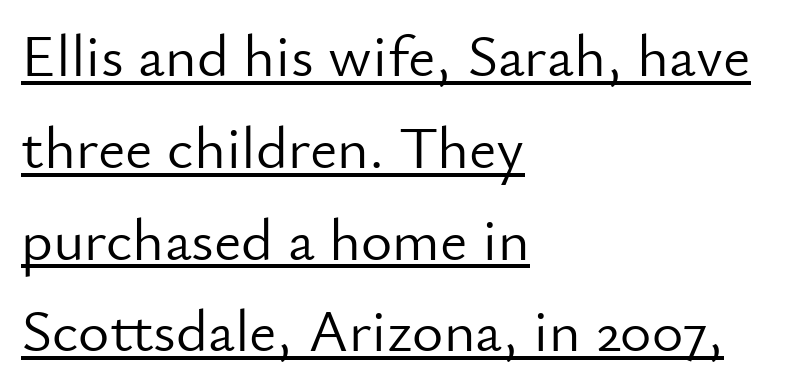
{"serif": "no", "italic": "no", "bold": "no", "weight": "light", "width": "normal", "stroke_contrast": "low", "x_height": "small", "monospaced": "no", "underline": "yes", "align": "left", "line_spacing": "normal", "line_spacing_ratio": 1.53, "letter_spacing": "normal", "letter_spacing_em": 0.0, "glyph_px": 60}
